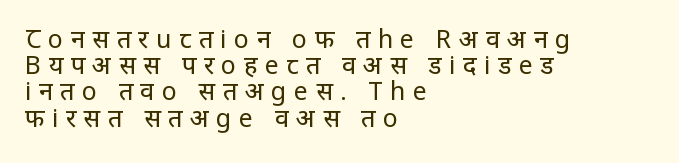
The image shows 25 px text type, upright; set left-aligned, tight line spacing (1.05x), unusually wide letter spacing (+0.3 em), not underlined.
